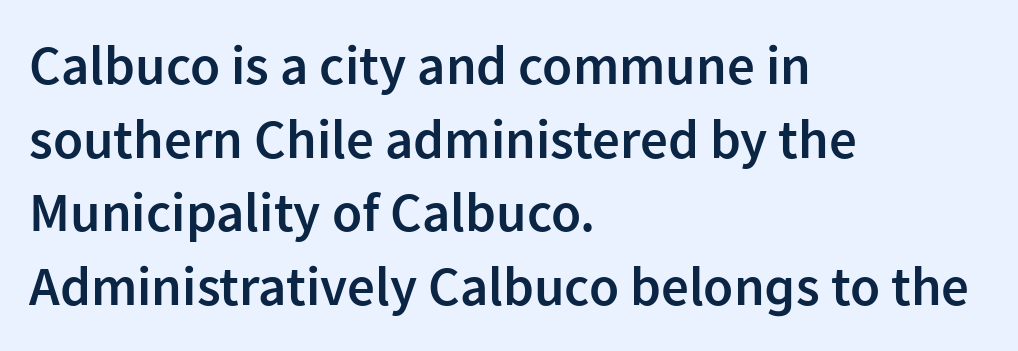
{"serif": "no", "italic": "no", "bold": "semi", "weight": "semibold", "width": "normal", "stroke_contrast": "low", "x_height": "medium", "monospaced": "no", "underline": "no", "align": "left", "line_spacing": "normal", "line_spacing_ratio": 1.34, "letter_spacing": "normal", "letter_spacing_em": 0.0, "glyph_px": 55}
